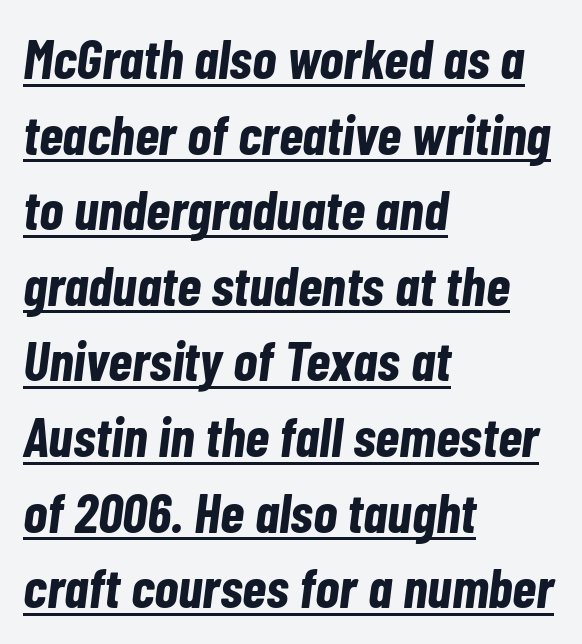
The image shows 56 px bold, condensed type, italic (leaning right); set left-aligned, normal line spacing (1.35x), normal letter spacing, underlined; low stroke contrast and a medium x-height.
